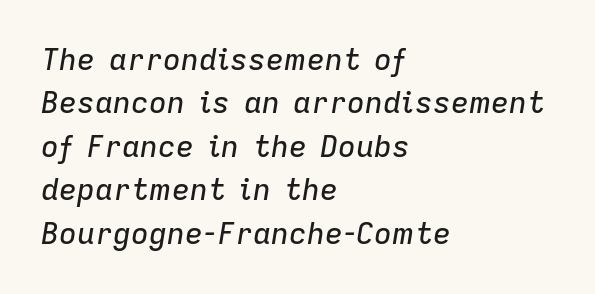
The image shows 30 px text type, italic (leaning right); set left-aligned, normal line spacing (1.45x), normal letter spacing, not underlined; low stroke contrast and a medium x-height.
